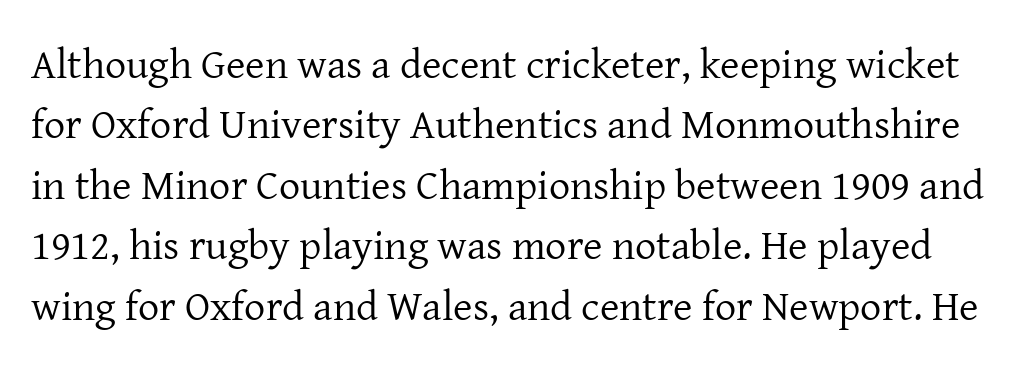
These lines sit exactly where default settings would place them. Honestly, the letter spacing is just normal — you wouldn't notice it. Nope, not italic — everything's standing straight. Heft: none added — not bold.
